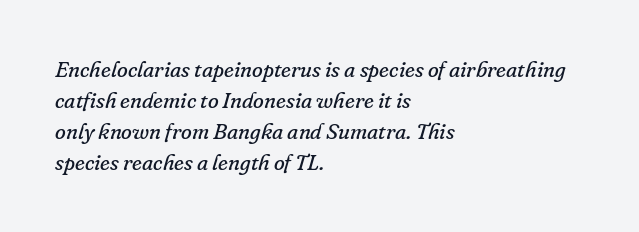
Summary of vertical rhythm: regular, with standard interline spacing. The lettering tilts uniformly, giving the passage an italic look. Short and long lines alike share a common starting point at left. The weight would be labelled regular, book, light, or lighter still. Tracking value appears to be zero — textbook default spacing.
